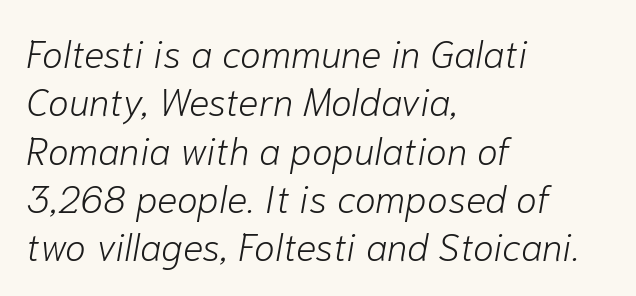
The image shows 38 px light type, italic (leaning right); set left-aligned, normal line spacing (1.27x), normal letter spacing, not underlined; low stroke contrast and a medium x-height.
